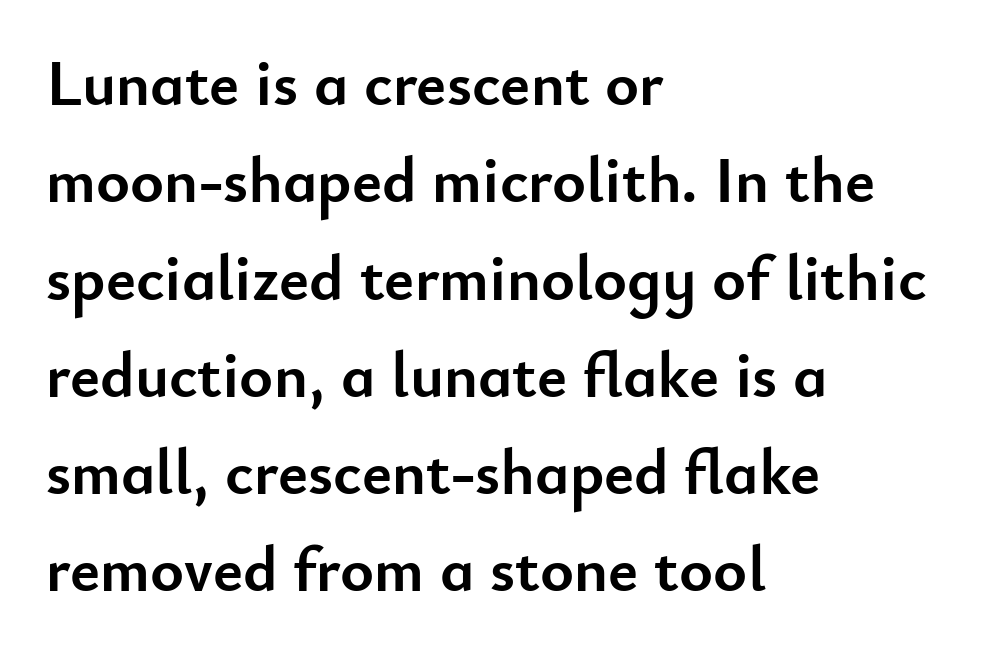
Vertically, the passage feels balanced, rows spaced as you'd expect. The face used here is rendered with its standard letterfit. The letters stand upright; this is a roman face. Teacher's note: observe the even left margin — that is flush-left alignment.
